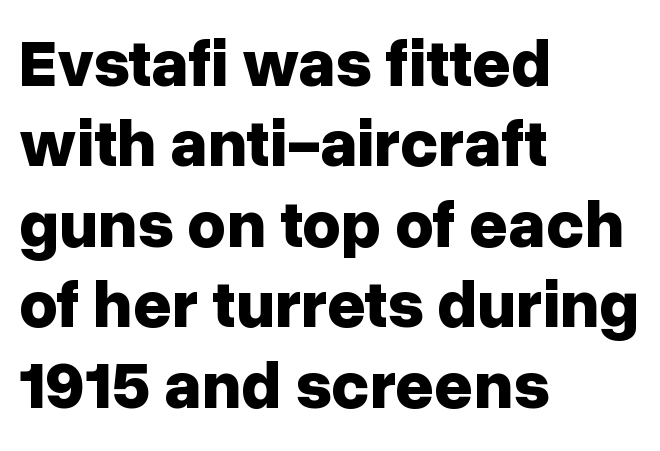
Q: Is the text bold? A: Yes.
Q: Is the text italic (slanted)? A: No, it is upright.
Q: Is the typeface a serif or a sans-serif typeface? A: Sans-serif.
Q: Is the text underlined? A: No.
Q: How is the paragraph aligned? A: Left-aligned.
Q: Is the spacing between letters normal or unusually wide? A: Normal.
Q: Width (condensed, normal, or wide)? A: Normal.
Q: Stroke contrast? A: Low.
Q: x-height? A: Medium.
Q: Monospaced? A: No.
